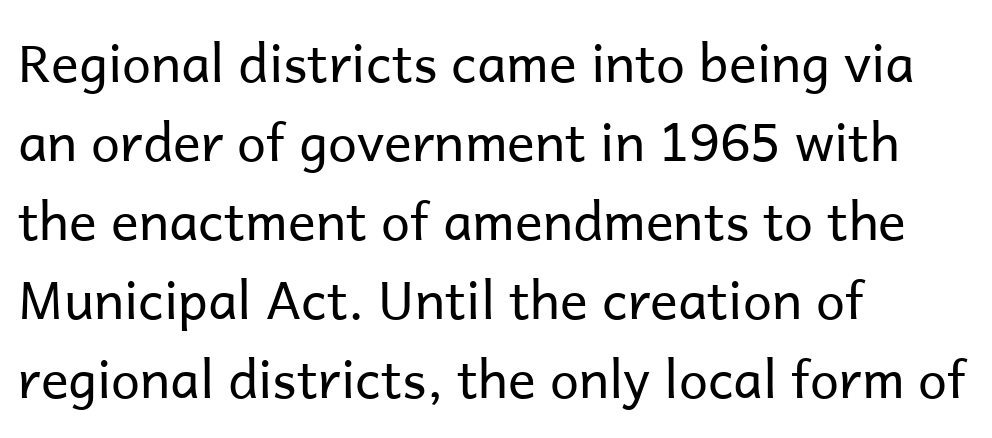
The image shows 52 px regular-weight sans-serif type, upright; set left-aligned, normal line spacing (1.52x), normal letter spacing, not underlined; low stroke contrast and a medium x-height.
